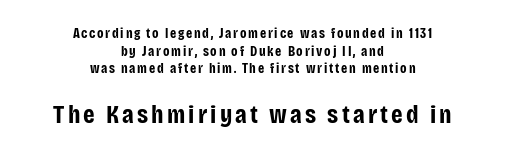
Character size in the trailing block exceeds that of the leading block. Each glyph is drawn with heavy, bold strokes. Underlining? Definitely not there. One-word summary of the alignment: center. Compared with typical paragraphs, the rows here are spaced about the same. Do the letters lean? They stand straight.
